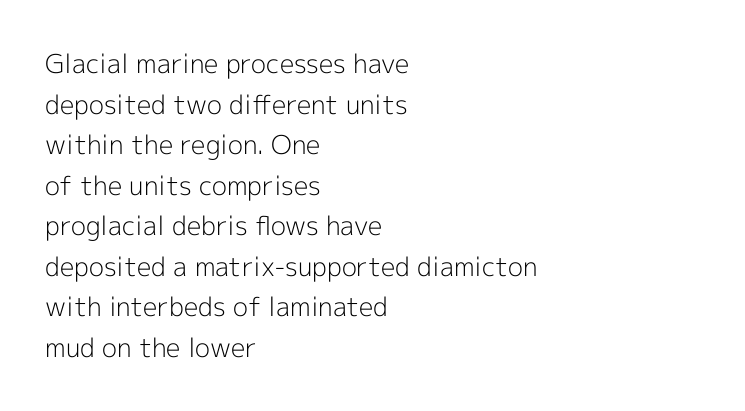
The image shows 26 px text type, upright; set left-aligned, normal line spacing (1.56x), normal letter spacing, not underlined.
